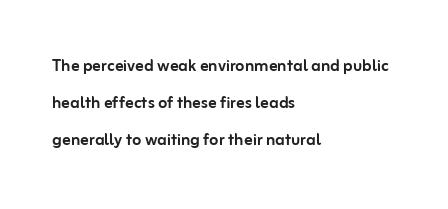
The image shows 21 px text type, upright; set left-aligned, line spacing 1.77x, normal letter spacing, not underlined.
